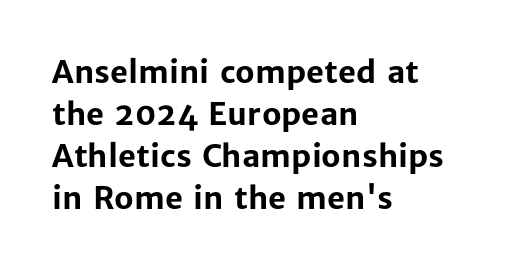
{"serif": "no", "italic": "no", "bold": "yes", "weight": "bold", "width": "normal", "stroke_contrast": "low", "x_height": "medium", "monospaced": "no", "underline": "no", "align": "left", "line_spacing": "normal", "line_spacing_ratio": 1.36, "letter_spacing": "normal", "letter_spacing_em": 0.0, "glyph_px": 31}
